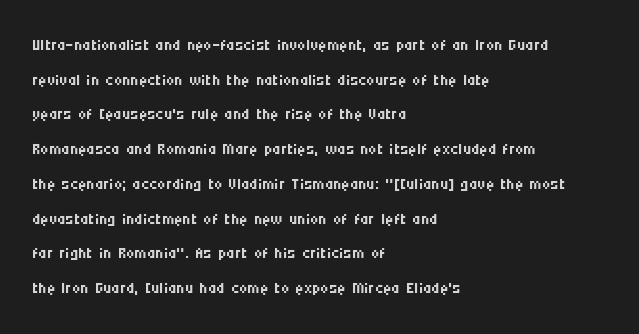
Q: Is the text bold? A: No.
Q: Is the text italic (slanted)? A: No, it is upright.
Q: Is the text underlined? A: No.
Q: How is the paragraph aligned? A: Left-aligned.
Q: Is the spacing between letters normal or unusually wide? A: Normal.
Q: Is the spacing between lines tight, normal or loose? A: Normal.
